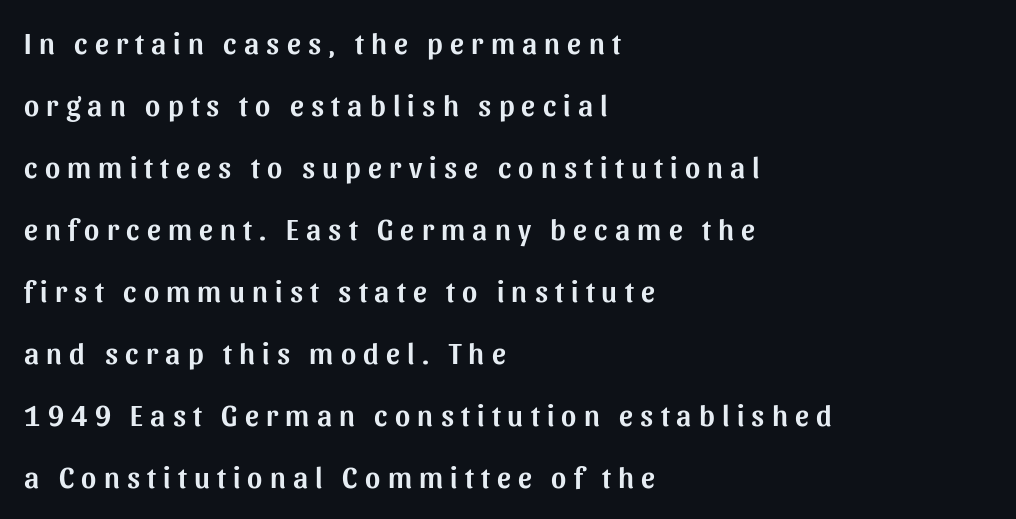
{"serif": "no", "italic": "no", "width": "normal", "stroke_contrast": "medium", "x_height": "medium", "monospaced": "no", "underline": "no", "align": "left", "line_spacing": "loose", "line_spacing_ratio": 2.14, "letter_spacing": "wide", "letter_spacing_em": 0.25, "glyph_px": 29}
